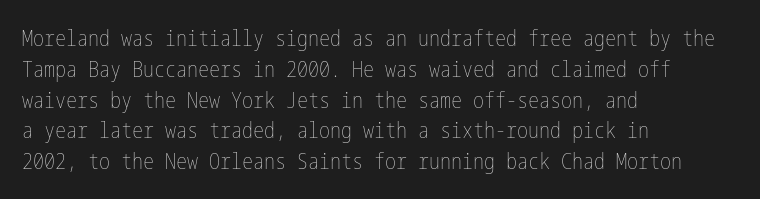
Summary of vertical rhythm: regular, with standard interline spacing. Short note: letters normally spaced. The font's upright variant was chosen for this text. Casual observation: everything's shoved over to the left.
